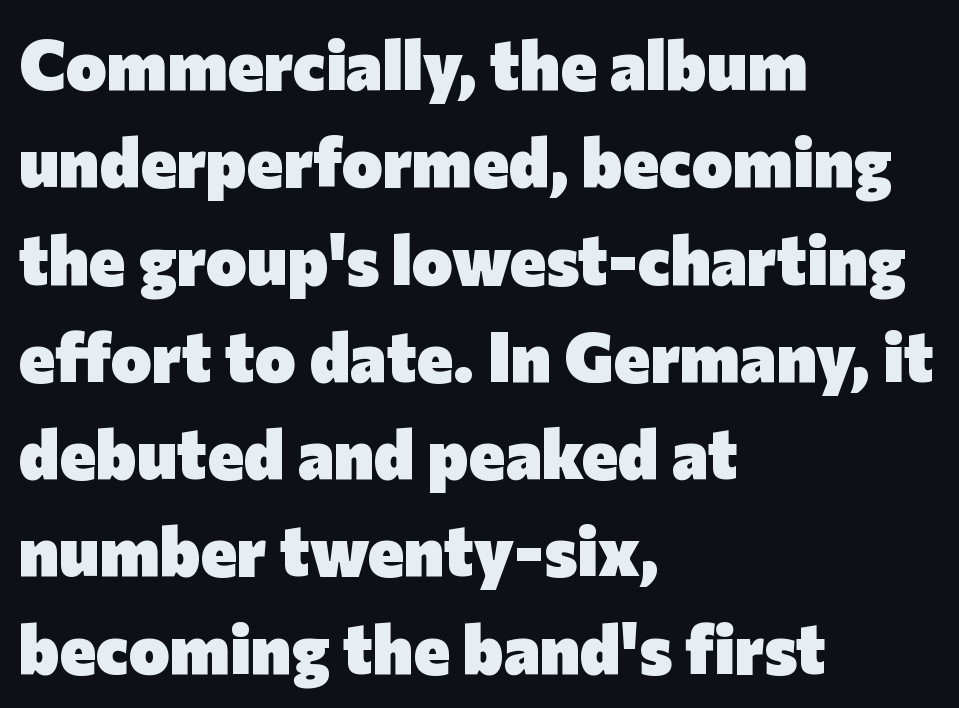
{"serif": "no", "italic": "no", "bold": "yes", "weight": "heavy", "width": "normal", "stroke_contrast": "low", "x_height": "medium", "monospaced": "no", "underline": "no", "align": "left", "line_spacing": "normal", "line_spacing_ratio": 1.41, "letter_spacing": "normal", "letter_spacing_em": 0.0, "glyph_px": 69}
